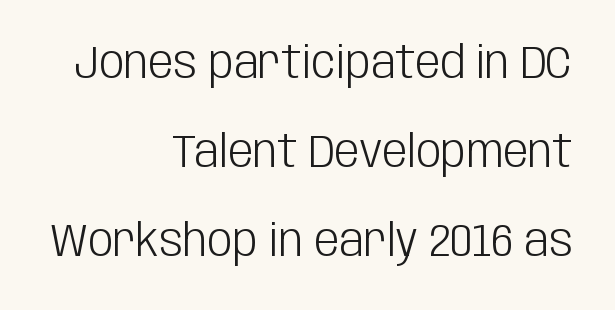
{"serif": "no", "italic": "no", "bold": "no", "weight": "light", "width": "condensed", "stroke_contrast": "low", "x_height": "large", "monospaced": "no", "underline": "no", "align": "right", "line_spacing": "loose", "line_spacing_ratio": 1.98, "letter_spacing": "normal", "letter_spacing_em": 0.0, "glyph_px": 45}
